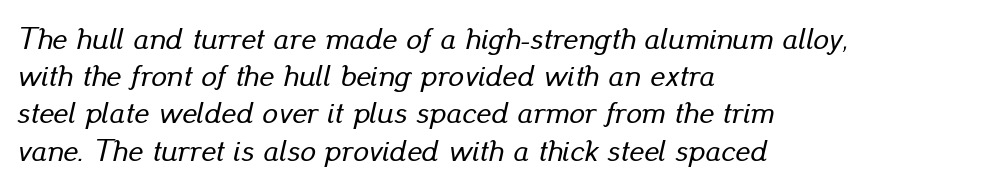
Q: Is the text italic (slanted)? A: Yes, it leans right by about 13 degrees.
Q: Is the text underlined? A: No.
Q: How is the paragraph aligned? A: Left-aligned.
Q: Is the spacing between letters normal or unusually wide? A: Normal.
Q: Width (condensed, normal, or wide)? A: Normal.
Q: Stroke contrast? A: Low.
Q: x-height? A: Small.
Q: Monospaced? A: No.
